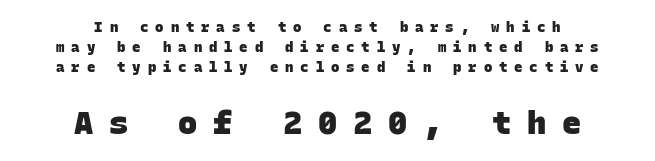
{"serif": "no", "bold": "yes", "weight": "heavy", "width": "normal", "stroke_contrast": "low", "x_height": "large", "monospaced": "yes", "underline": "no", "align": "center", "line_spacing": "normal", "line_spacing_ratio": 1.42, "letter_spacing": "wide", "letter_spacing_em": 0.49, "larger_block": "second", "size_ratio": 2.29, "glyph_px": 32}
